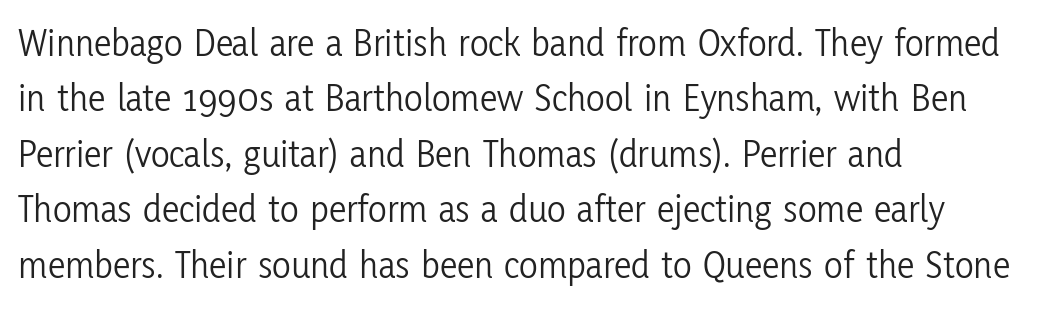
What kind of face is this? One without serifs — a sans. These lines are rendered in a variable-pitch font. Characters remain perfectly vertical along every line. Leading matches the norm, producing a regular column. The rendering anchors every line to the left-hand side. The space directly below the letters is spotless.
